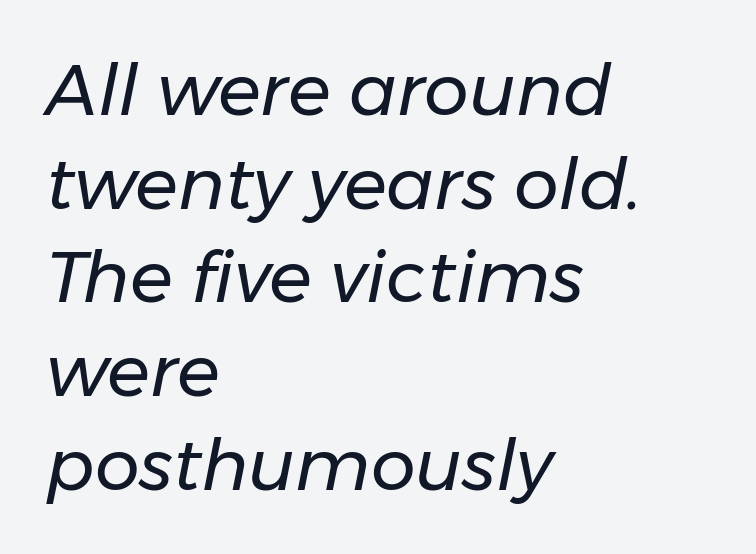
The image shows 71 px regular-weight type, italic (leaning right); set left-aligned, normal line spacing (1.32x), normal letter spacing, not underlined; low stroke contrast and a medium x-height.
